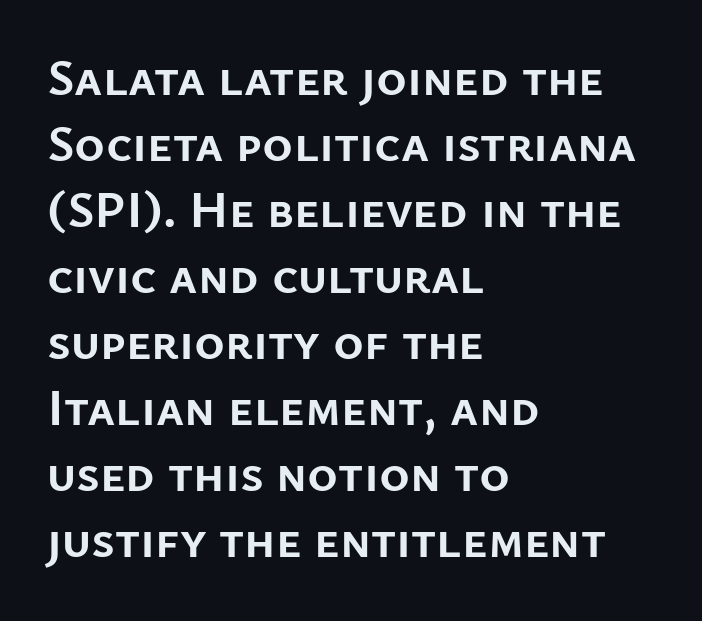
The image shows 52 px semibold sans-serif type, upright; set left-aligned, normal line spacing (1.27x), normal letter spacing, not underlined; low stroke contrast and a medium x-height.
